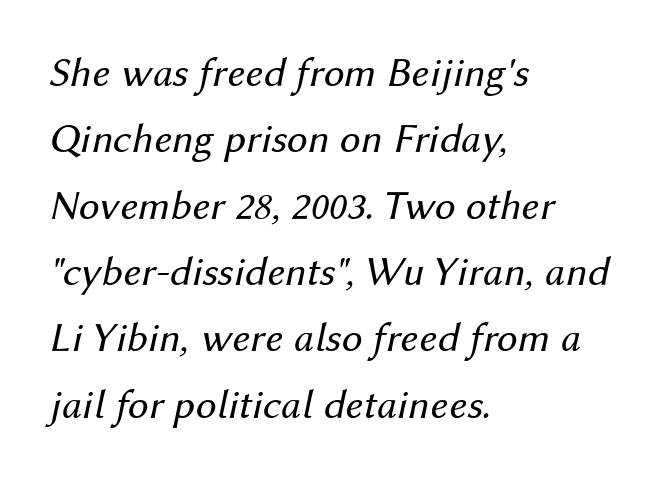
The image shows 42 px regular-weight type, italic (leaning right); set left-aligned, normal line spacing (1.58x), normal letter spacing, not underlined; medium stroke contrast and a medium x-height.
